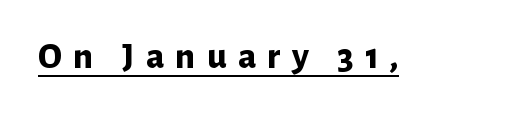
Q: Is the text bold? A: Yes.
Q: Is the text italic (slanted)? A: No, it is upright.
Q: Is the typeface a serif or a sans-serif typeface? A: Sans-serif.
Q: Is the text underlined? A: Yes.
Q: Is the spacing between letters normal or unusually wide? A: Unusually wide.
Q: Width (condensed, normal, or wide)? A: Normal.
Q: Stroke contrast? A: Low.
Q: x-height? A: Medium.
Q: Monospaced? A: No.
